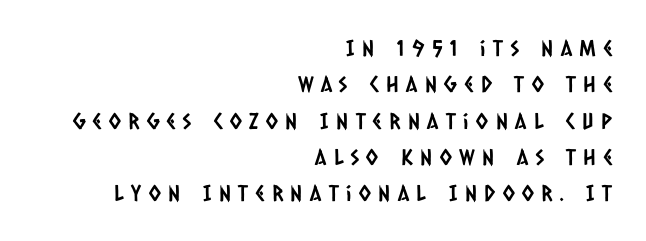
Q: Is the text underlined? A: No.
Q: How is the paragraph aligned? A: Right-aligned.
Q: Is the spacing between letters normal or unusually wide? A: Unusually wide.
Q: Is the spacing between lines tight, normal or loose? A: Normal.
